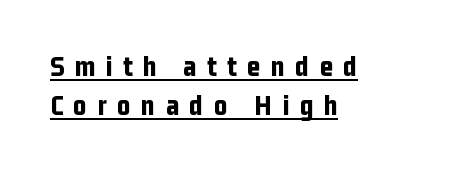
One glance says typical: line gaps are just what's usual. The typesetter has applied underlining to the passage shown. This sample has the flowing, uneven cadence of proportional lettering. Chunky letters — that's bold for sure.
